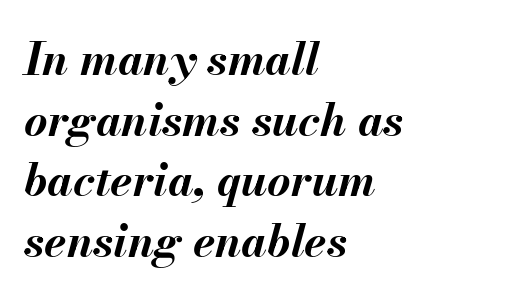
Q: Is the text bold? A: Yes.
Q: Is the text italic (slanted)? A: Yes, it leans right by about 13 degrees.
Q: Is the text underlined? A: No.
Q: How is the paragraph aligned? A: Left-aligned.
Q: Is the spacing between letters normal or unusually wide? A: Normal.
Q: Is the spacing between lines tight, normal or loose? A: Normal.
Q: Width (condensed, normal, or wide)? A: Normal.
Q: Stroke contrast? A: Medium.
Q: x-height? A: Small.
Q: Monospaced? A: No.
